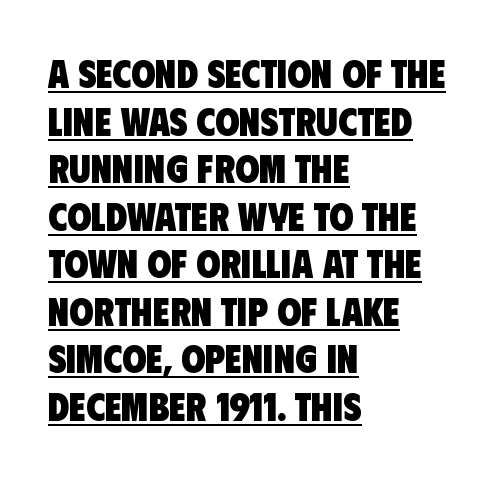
Q: Is the text bold? A: Yes.
Q: Is the typeface a serif or a sans-serif typeface? A: Sans-serif.
Q: Is the text underlined? A: Yes.
Q: How is the paragraph aligned? A: Left-aligned.
Q: Is the spacing between letters normal or unusually wide? A: Normal.
Q: Width (condensed, normal, or wide)? A: Condensed.
Q: Stroke contrast? A: Low.
Q: x-height? A: Large.
Q: Monospaced? A: No.
